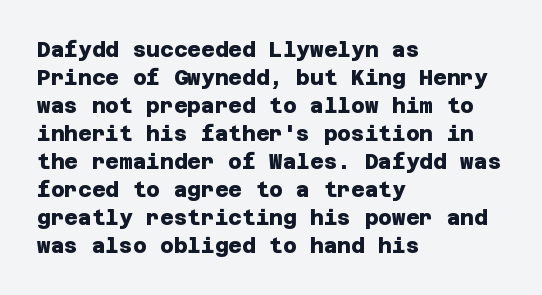
Short and long lines alike share a common starting point at left. Every letter is thick-stroked: bold, no question. Interline gaps are of average width in this sample. Quick note: underline off.
